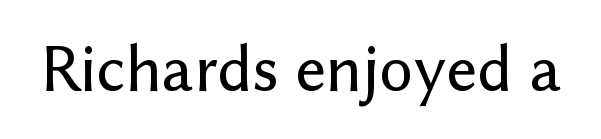
The image shows 67 px sans-serif type, upright; set normal letter spacing, not underlined; low stroke contrast and a medium x-height.
